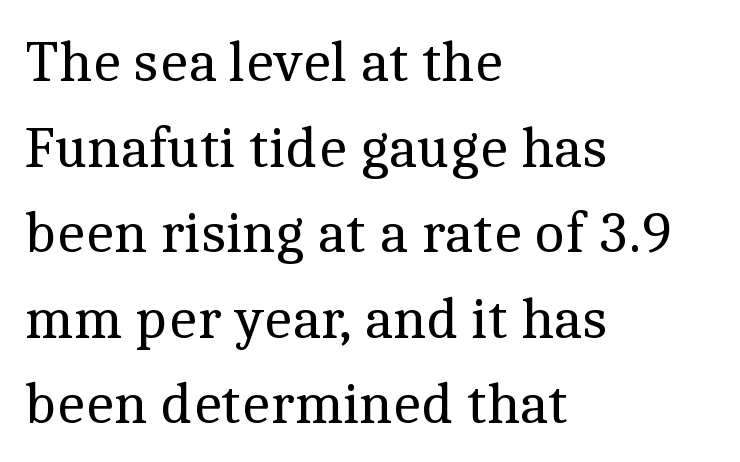
{"serif": "yes", "italic": "no", "bold": "no", "weight": "regular", "width": "normal", "x_height": "medium", "monospaced": "no", "underline": "no", "align": "left", "line_spacing": "normal", "line_spacing_ratio": 1.45, "letter_spacing": "normal", "letter_spacing_em": 0.0, "glyph_px": 59}
